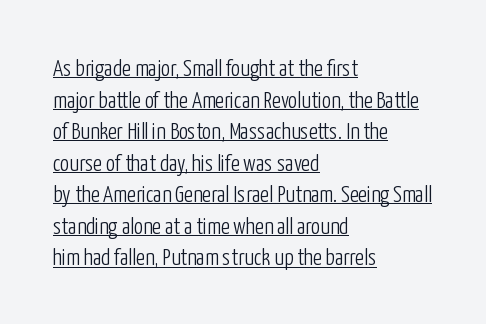
The image shows 23 px text type, upright; set left-aligned, normal line spacing (1.37x), normal letter spacing, underlined.
